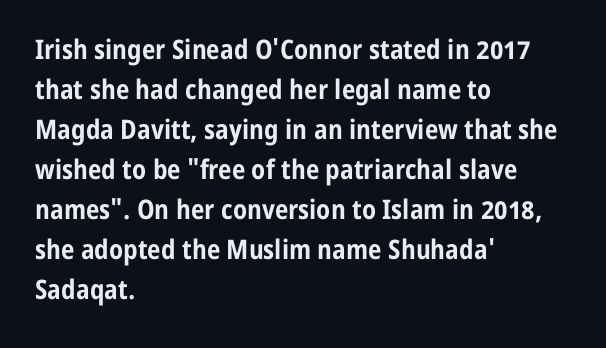
A student would call this left alignment; a typographer would say flush left, rag right. Lines of text with bare space underneath. Does the weight exceed regular? Yes, all the way to bold. Posture: vertical. The rows are spaced the way most documents space them. In terms of letterspacing, this is plain default setting.
